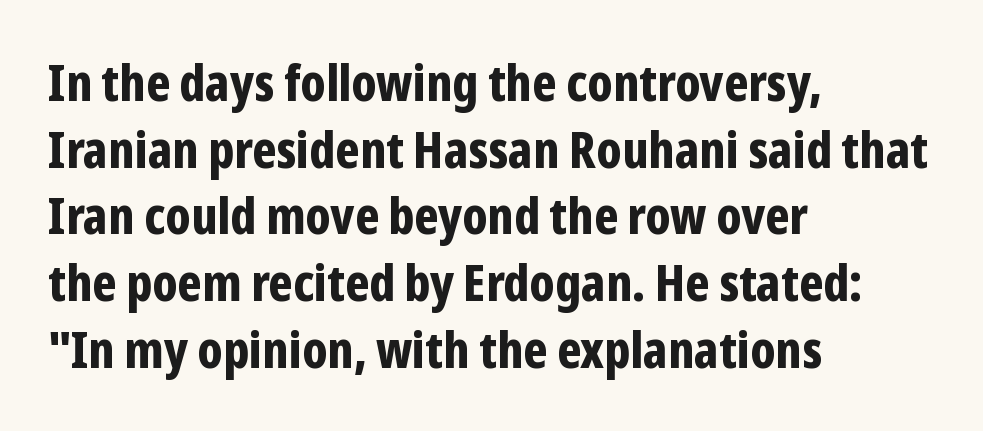
{"serif": "no", "italic": "no", "bold": "yes", "weight": "bold", "width": "condensed", "stroke_contrast": "low", "x_height": "medium", "monospaced": "no", "underline": "no", "align": "left", "line_spacing": "normal", "line_spacing_ratio": 1.36, "letter_spacing": "normal", "letter_spacing_em": 0.0, "glyph_px": 49}
